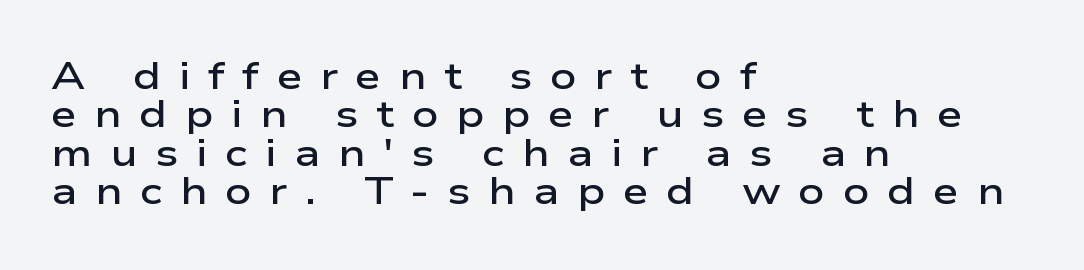
{"serif": "no", "italic": "no", "bold": "semi", "weight": "semibold", "width": "wide", "stroke_contrast": "low", "x_height": "medium", "monospaced": "no", "underline": "no", "align": "left", "line_spacing": "tight", "line_spacing_ratio": 1.04, "letter_spacing": "wide", "letter_spacing_em": 0.48, "glyph_px": 37}
